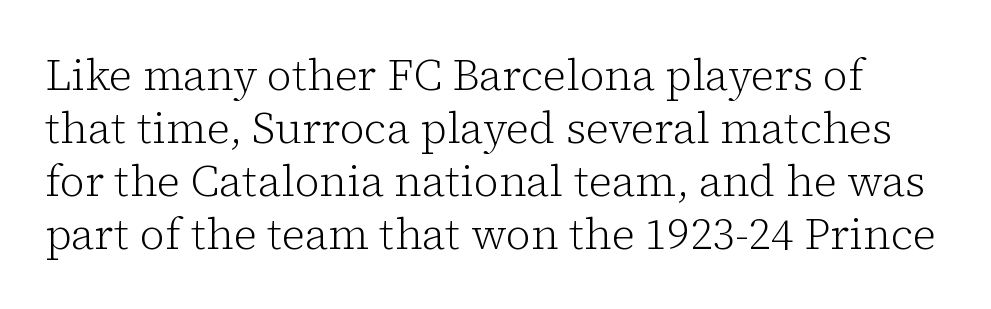
The image shows 43 px light serif type, upright; set line spacing 1.23x, normal letter spacing, not underlined; low stroke contrast and a medium x-height.
